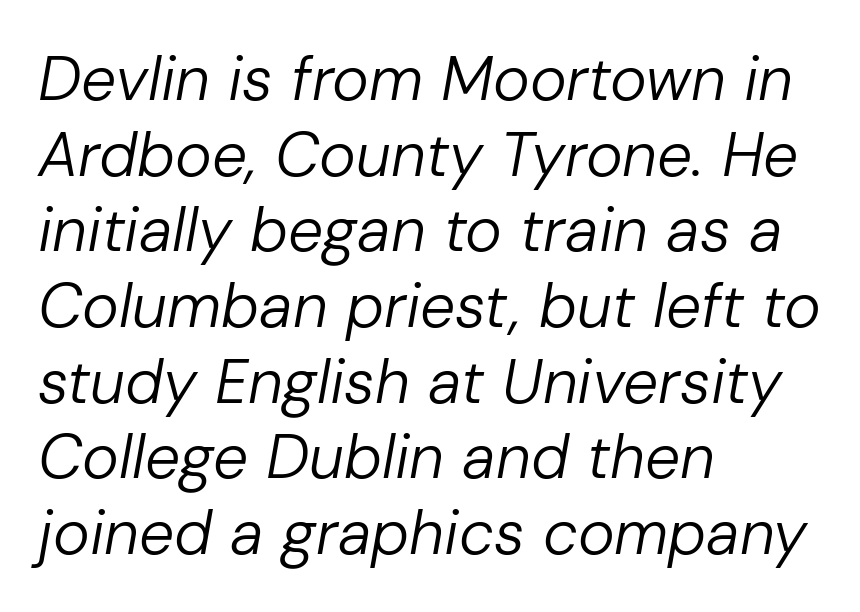
{"italic": "yes", "lean": "right", "slant_degrees": 10, "bold": "no", "weight": "regular", "width": "normal", "stroke_contrast": "low", "x_height": "medium", "monospaced": "no", "underline": "no", "align": "left", "line_spacing_ratio": 1.22, "letter_spacing": "normal", "letter_spacing_em": 0.0, "glyph_px": 62}
